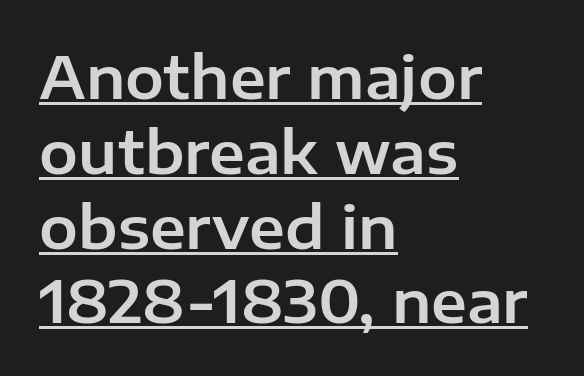
Q: Is the text italic (slanted)? A: No, it is upright.
Q: Is the typeface a serif or a sans-serif typeface? A: Sans-serif.
Q: Is the text underlined? A: Yes.
Q: How is the paragraph aligned? A: Left-aligned.
Q: Is the spacing between letters normal or unusually wide? A: Normal.
Q: Is the spacing between lines tight, normal or loose? A: Normal.
Q: Width (condensed, normal, or wide)? A: Normal.
Q: Stroke contrast? A: Low.
Q: x-height? A: Medium.
Q: Monospaced? A: No.
